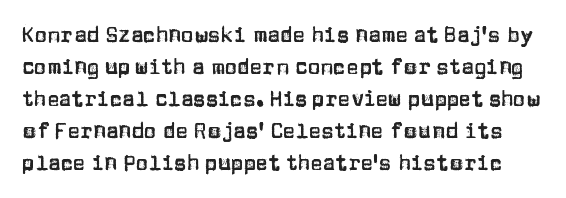
{"italic": "no", "underline": "no", "line_spacing": "normal", "line_spacing_ratio": 1.52, "letter_spacing": "normal", "letter_spacing_em": 0.0, "glyph_px": 21}
